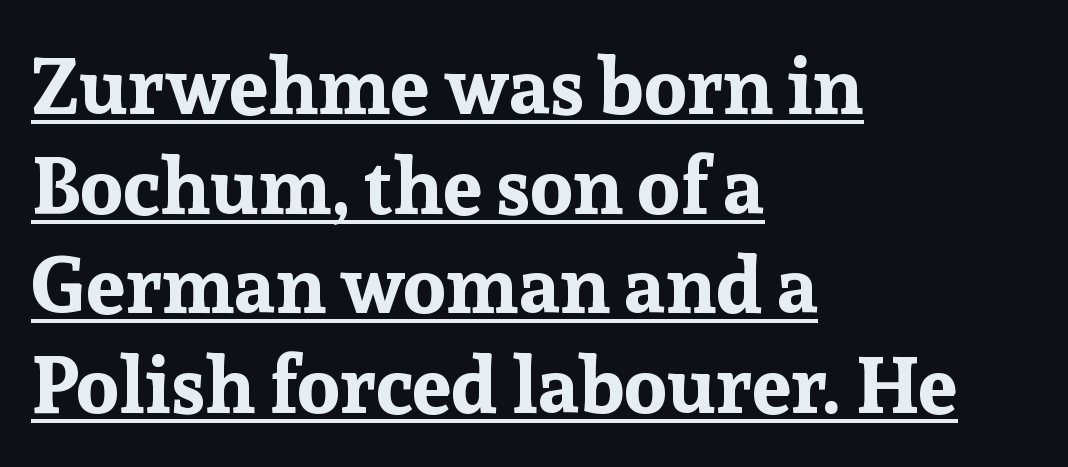
A dark, heavy texture on the line: the type is bold. Old-style or modern, the face here clearly has serifs. Layout note: lines flush left. A typesetter would call this leading conventional body-copy spacing. Caption: lettering with a line underneath.
